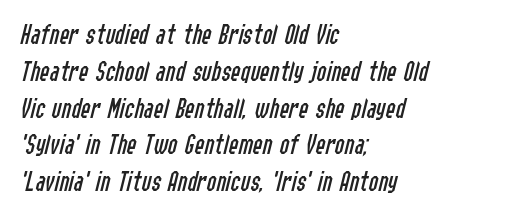
{"italic": "yes", "lean": "right", "slant_degrees": 14, "bold": "no", "weight": "regular", "width": "condensed", "stroke_contrast": "low", "x_height": "medium", "monospaced": "no", "underline": "no", "align": "left", "line_spacing": "normal", "line_spacing_ratio": 1.27, "letter_spacing": "normal", "letter_spacing_em": 0.0, "glyph_px": 29}
